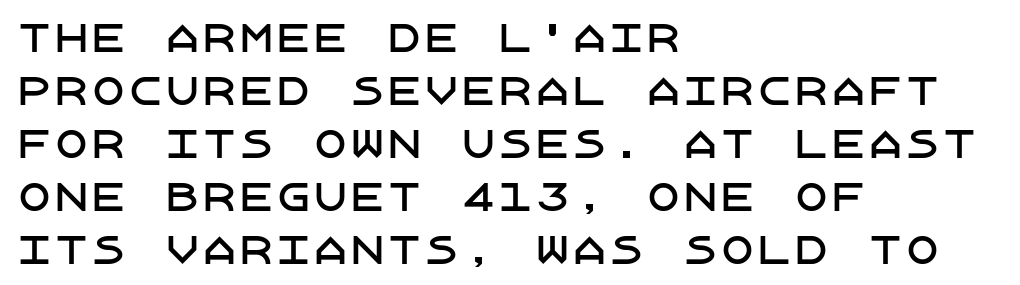
{"serif": "no", "italic": "no", "width": "normal", "stroke_contrast": "low", "x_height": "large", "underline": "no", "align": "left", "line_spacing": "normal", "line_spacing_ratio": 1.43, "letter_spacing": "normal", "letter_spacing_em": 0.0, "glyph_px": 37}
